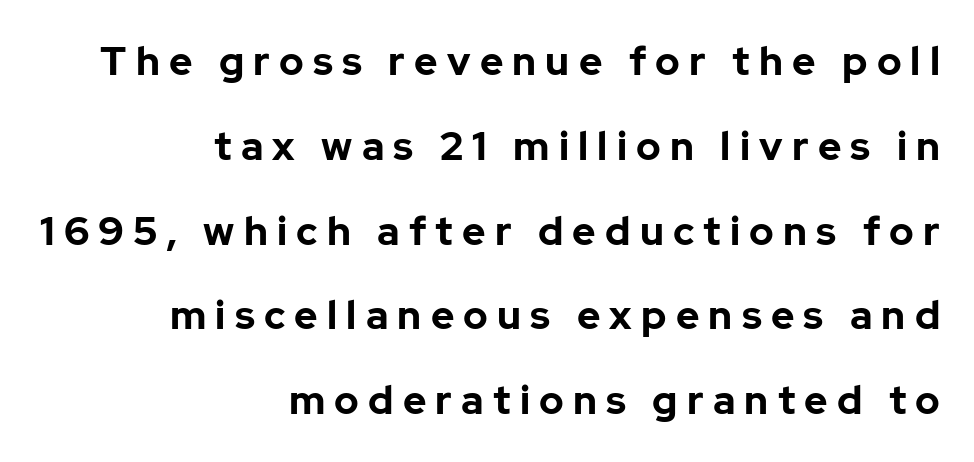
Q: Is the text bold? A: Yes.
Q: Is the text italic (slanted)? A: No, it is upright.
Q: Is the typeface a serif or a sans-serif typeface? A: Sans-serif.
Q: Is the text underlined? A: No.
Q: How is the paragraph aligned? A: Right-aligned.
Q: Is the spacing between letters normal or unusually wide? A: Unusually wide.
Q: Is the spacing between lines tight, normal or loose? A: Loose.
Q: Width (condensed, normal, or wide)? A: Normal.
Q: Stroke contrast? A: Low.
Q: x-height? A: Medium.
Q: Monospaced? A: No.
